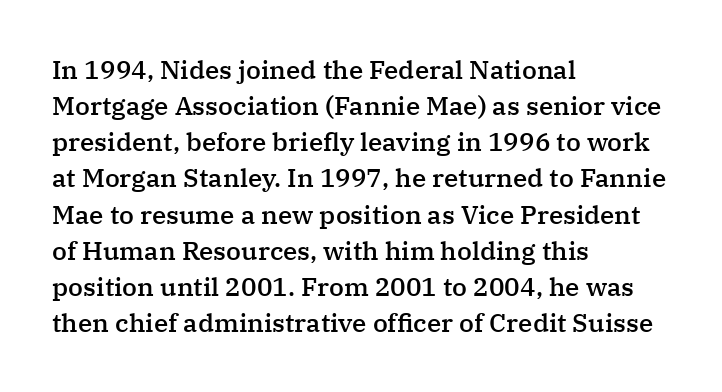
The image shows 26 px text type, upright; set left-aligned, normal line spacing (1.39x), normal letter spacing, not underlined.
